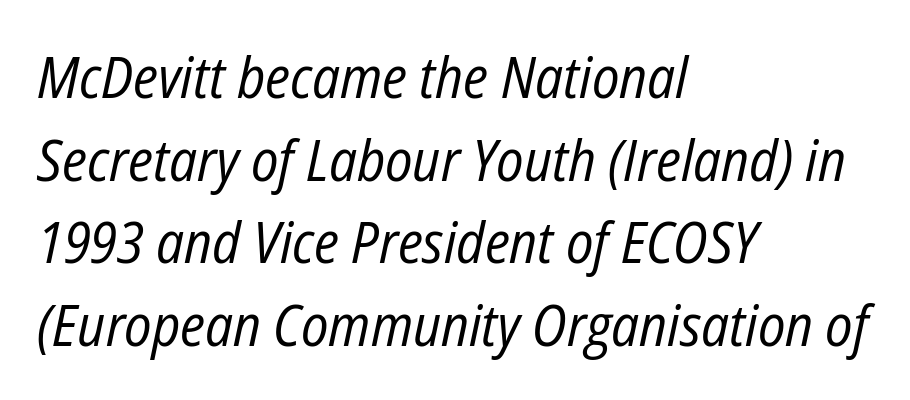
Q: Is the text bold? A: No.
Q: Is the text italic (slanted)? A: Yes, it leans right by about 12 degrees.
Q: Is the text underlined? A: No.
Q: How is the paragraph aligned? A: Left-aligned.
Q: Is the spacing between letters normal or unusually wide? A: Normal.
Q: Is the spacing between lines tight, normal or loose? A: Normal.
Q: Width (condensed, normal, or wide)? A: Condensed.
Q: Stroke contrast? A: Low.
Q: x-height? A: Medium.
Q: Monospaced? A: No.
